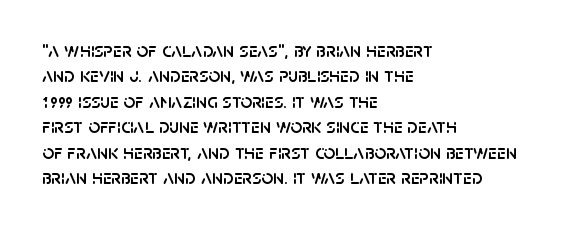
The image shows 20 px text type, upright; set left-aligned, normal line spacing (1.27x), normal letter spacing, not underlined.
